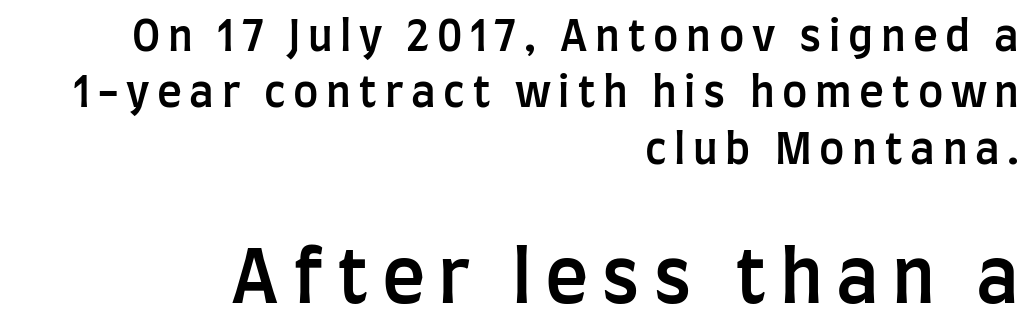
{"serif": "no", "italic": "no", "bold": "semi", "weight": "semibold", "width": "condensed", "stroke_contrast": "low", "x_height": "large", "monospaced": "no", "underline": "no", "align": "right", "line_spacing": "normal", "line_spacing_ratio": 1.34, "larger_block": "second", "size_ratio": 1.74, "glyph_px": 73}
